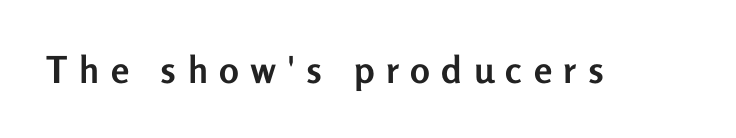
{"serif": "no", "italic": "no", "bold": "yes", "weight": "semibold", "width": "normal", "stroke_contrast": "low", "x_height": "medium", "monospaced": "no", "underline": "no", "letter_spacing": "wide", "letter_spacing_em": 0.31, "glyph_px": 37}
